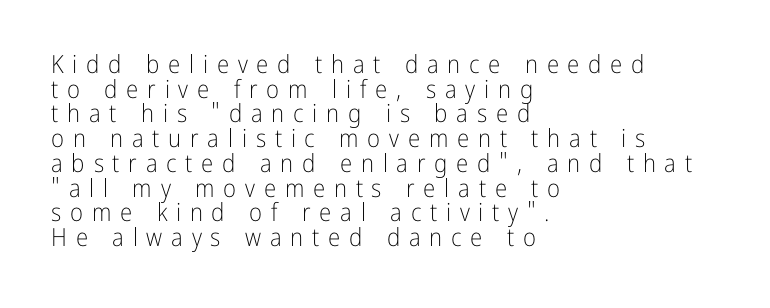
Italic? Not at all — the glyphs are vertical. Compared with a typical body face, this is equally light or lighter still. The glyphs are unaccompanied by any horizontal stroke below them. Closely set lines give the paragraph a compact silhouette. Does extra space separate the letters? Yes, quite a lot of it.
